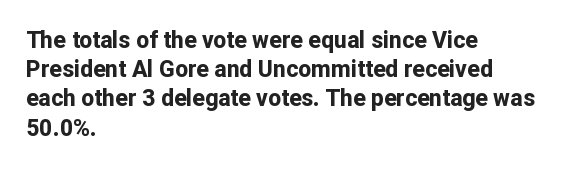
Is the block centered? No — it sits flush against the left margin. Strong, thick strokes mark this as bold type. Plain, unruled lines of type. Nothing unusual about the tracking: characters are spaced as the font intends. When letters stand straight like this, we call the style roman or upright. One glance says typical: line gaps are just what's usual.
